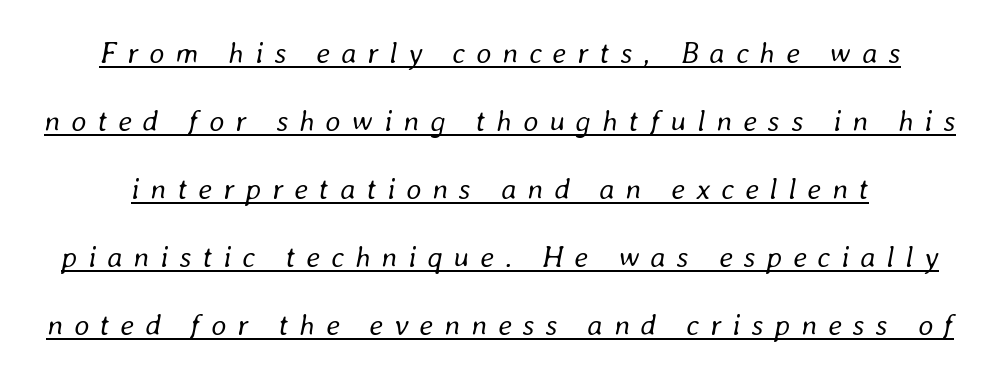
Q: Is the text bold? A: No.
Q: Is the text italic (slanted)? A: Yes, it leans right by about 8 degrees.
Q: Is the text underlined? A: Yes.
Q: Is the spacing between letters normal or unusually wide? A: Unusually wide.
Q: Is the spacing between lines tight, normal or loose? A: Loose.
Q: Width (condensed, normal, or wide)? A: Normal.
Q: Stroke contrast? A: Low.
Q: x-height? A: Medium.
Q: Monospaced? A: No.
